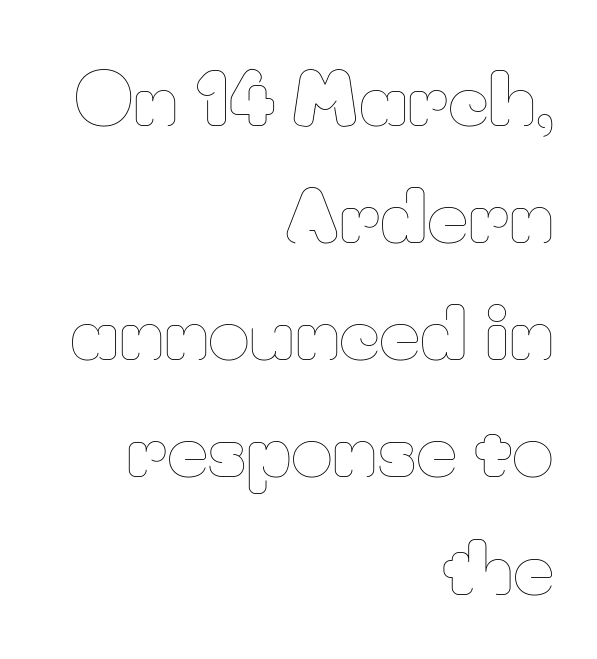
Summary of vertical rhythm: regular, with standard interline spacing. Posture: upright roman. A light-to-regular cut is what we see here. Clear beneath every line of the passage.
